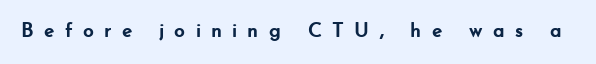
Q: Is the text bold? A: Yes.
Q: Is the text italic (slanted)? A: No, it is upright.
Q: Is the text underlined? A: No.
Q: Is the spacing between letters normal or unusually wide? A: Unusually wide.
